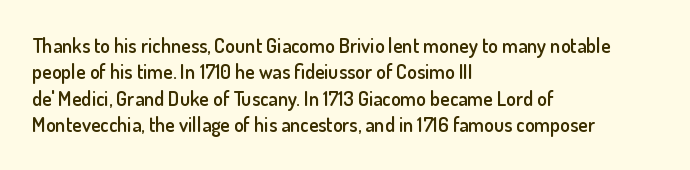
{"italic": "no", "bold": "semi", "underline": "no", "align": "left", "line_spacing": "normal", "line_spacing_ratio": 1.32, "letter_spacing": "normal", "letter_spacing_em": 0.0, "glyph_px": 20}
